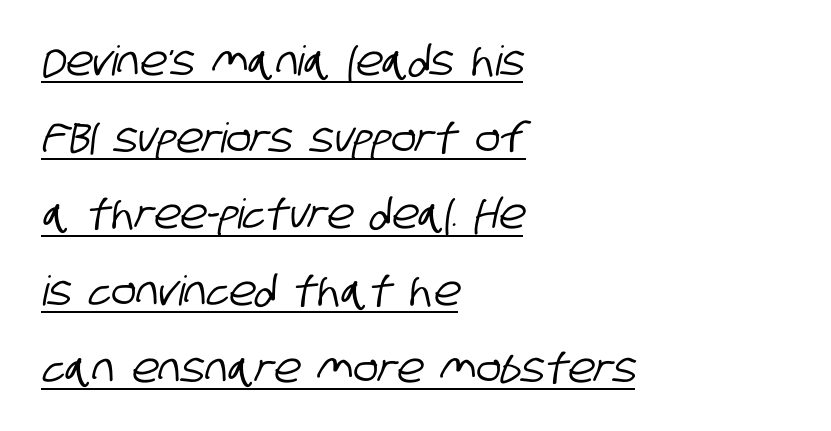
Are there feet on the stems? There aren't — it's a sans. Looks like regular typesetting: each glyph gets only the width it needs. Underlining? Definitely there. This rendering uses left alignment, leaving the right contour irregular. Does extra space separate the letters? No, they use regular spacing.
